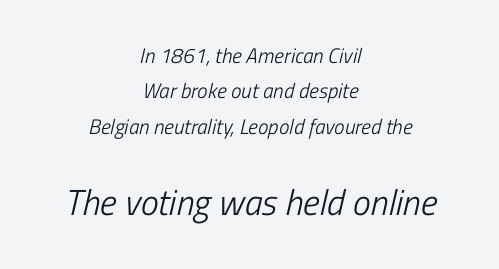
The image shows 36 px light, condensed type, italic (leaning right); set centered, normal line spacing (1.69x), normal letter spacing, not underlined; the second (bottom) block is 1.71x larger; low stroke contrast and a medium x-height.
